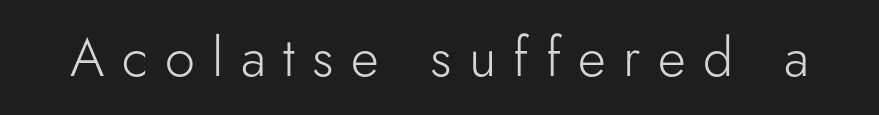
The image shows 54 px light sans-serif type, upright; set unusually wide letter spacing (+0.32 em), not underlined; low stroke contrast and a small x-height.
